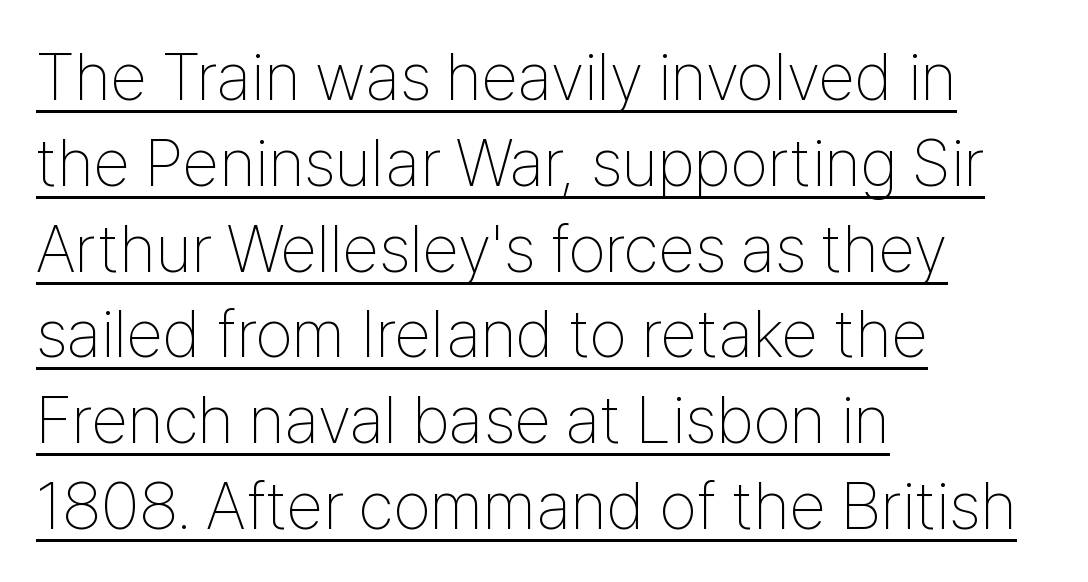
Q: Is the text bold? A: No.
Q: Is the text italic (slanted)? A: No, it is upright.
Q: Is the typeface a serif or a sans-serif typeface? A: Sans-serif.
Q: Is the text underlined? A: Yes.
Q: How is the paragraph aligned? A: Left-aligned.
Q: Is the spacing between letters normal or unusually wide? A: Normal.
Q: Is the spacing between lines tight, normal or loose? A: Normal.
Q: Width (condensed, normal, or wide)? A: Condensed.
Q: Stroke contrast? A: Low.
Q: x-height? A: Medium.
Q: Monospaced? A: No.
